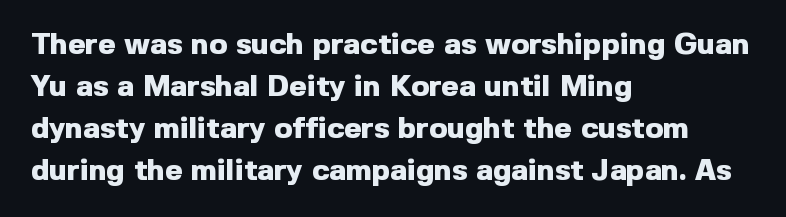
Q: Is the text bold? A: Yes.
Q: Is the text italic (slanted)? A: No, it is upright.
Q: Is the typeface a serif or a sans-serif typeface? A: Sans-serif.
Q: Is the text underlined? A: No.
Q: How is the paragraph aligned? A: Left-aligned.
Q: Is the spacing between letters normal or unusually wide? A: Normal.
Q: Is the spacing between lines tight, normal or loose? A: Normal.
Q: Width (condensed, normal, or wide)? A: Normal.
Q: x-height? A: Medium.
Q: Monospaced? A: No.
